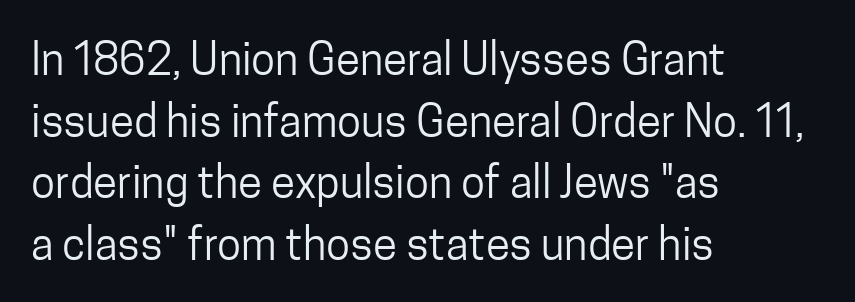
The letters carry no serifs — their stems end cleanly without finishing strokes. A student would call this left alignment; a typographer would say flush left, rag right. Glyph-to-glyph distance matches everyday printed text. The passage shown is not bold in any degree.
